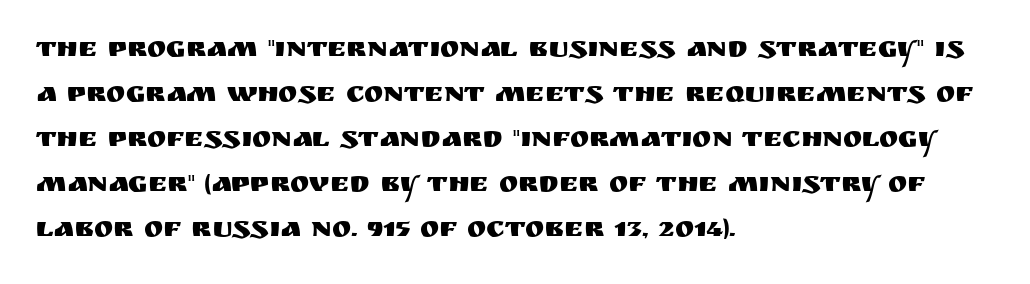
{"serif": "no", "italic": "no", "width": "normal", "stroke_contrast": "medium", "x_height": "large", "monospaced": "no", "underline": "no", "align": "left", "line_spacing": "normal", "line_spacing_ratio": 1.55, "letter_spacing": "normal", "letter_spacing_em": 0.0, "glyph_px": 29}
